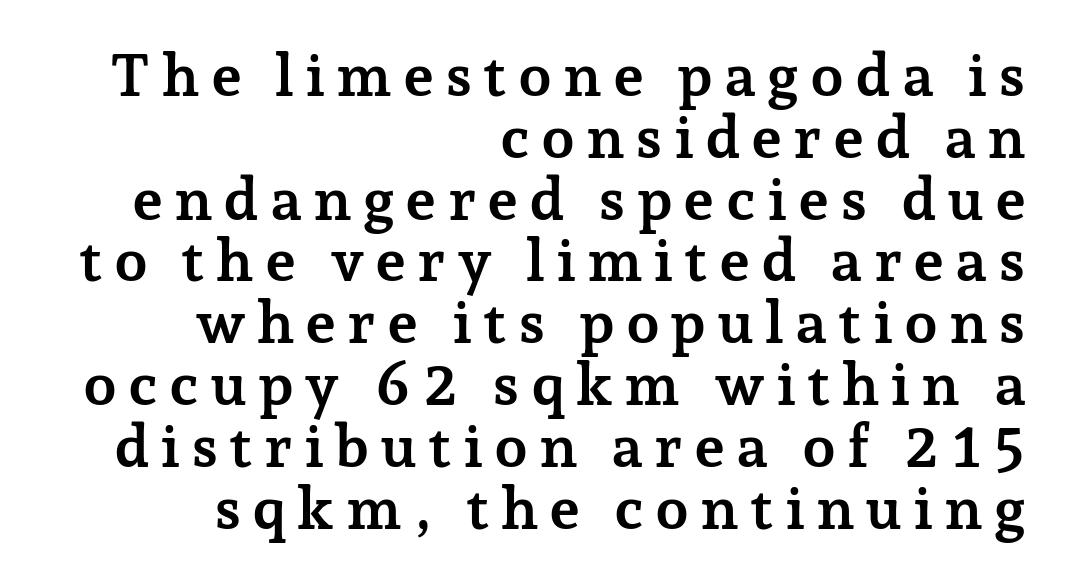
The image shows 60 px semibold serif type, upright; set right-aligned, tight line spacing (1.03x), not underlined; low stroke contrast and a medium x-height.
